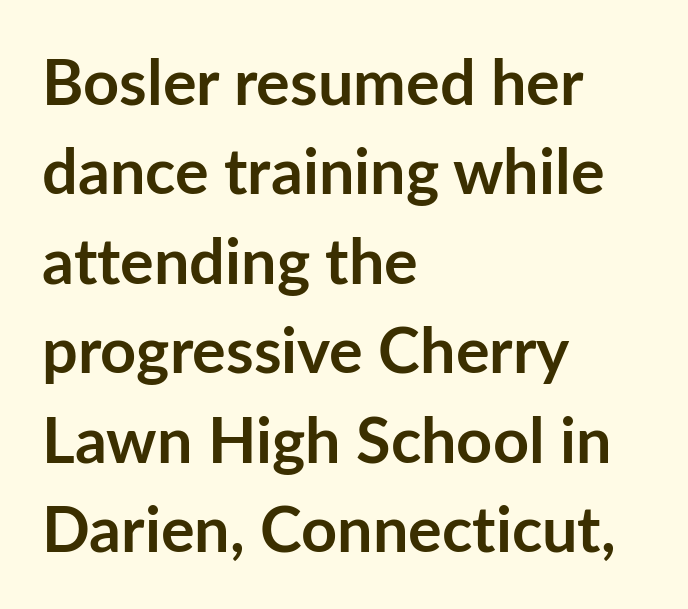
{"serif": "no", "italic": "no", "bold": "yes", "weight": "semibold", "width": "normal", "stroke_contrast": "low", "x_height": "medium", "monospaced": "no", "underline": "no", "align": "left", "line_spacing": "normal", "line_spacing_ratio": 1.42, "letter_spacing": "normal", "letter_spacing_em": 0.0, "glyph_px": 63}
